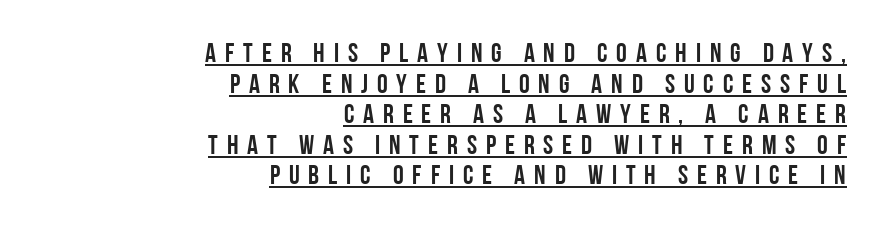
{"italic": "no", "underline": "yes", "align": "right", "line_spacing": "tight", "line_spacing_ratio": 1.13, "letter_spacing": "wide", "letter_spacing_em": 0.33, "glyph_px": 27}
